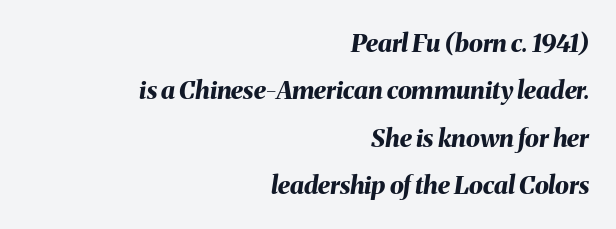
The image shows 25 px bold type, italic (leaning right); set right-aligned, loose line spacing (1.9x), normal letter spacing, not underlined.
